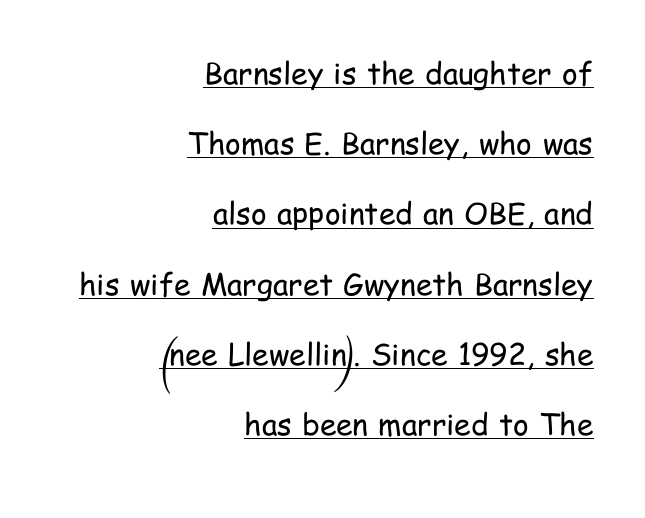
Q: Is the text bold? A: No.
Q: Is the text italic (slanted)? A: No, it is upright.
Q: Is the typeface a serif or a sans-serif typeface? A: Sans-serif.
Q: Is the text underlined? A: Yes.
Q: How is the paragraph aligned? A: Right-aligned.
Q: Is the spacing between letters normal or unusually wide? A: Normal.
Q: Is the spacing between lines tight, normal or loose? A: Loose.
Q: Width (condensed, normal, or wide)? A: Condensed.
Q: Stroke contrast? A: Low.
Q: x-height? A: Medium.
Q: Monospaced? A: No.
